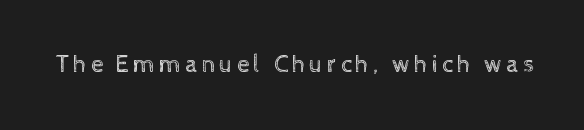
Q: Is the text bold? A: No.
Q: Is the text italic (slanted)? A: No, it is upright.
Q: Is the text underlined? A: No.
